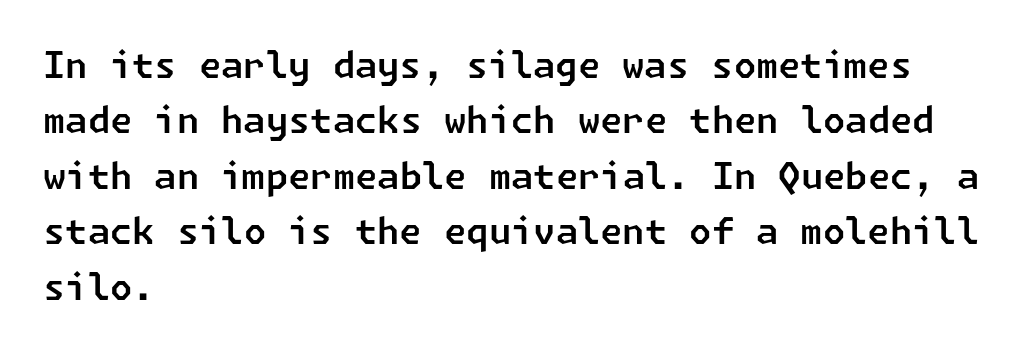
The image shows 36 px sans-serif type; set left-aligned, normal line spacing (1.54x), normal letter spacing, not underlined; low stroke contrast and a medium x-height.
